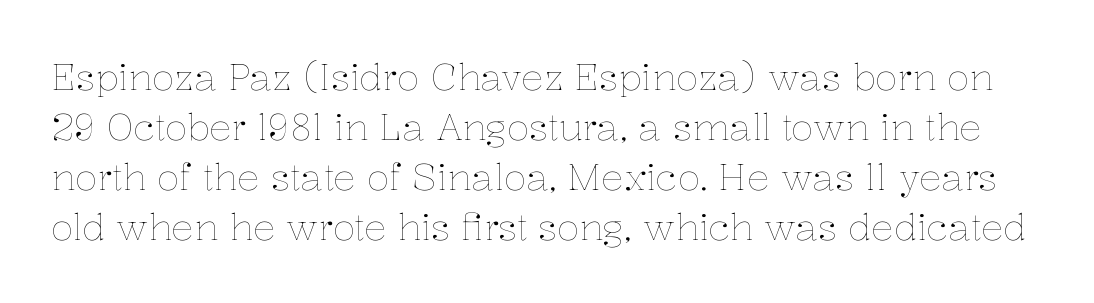
The image shows 37 px thin type, upright; set normal line spacing (1.35x), normal letter spacing, not underlined; low stroke contrast and a medium x-height.
